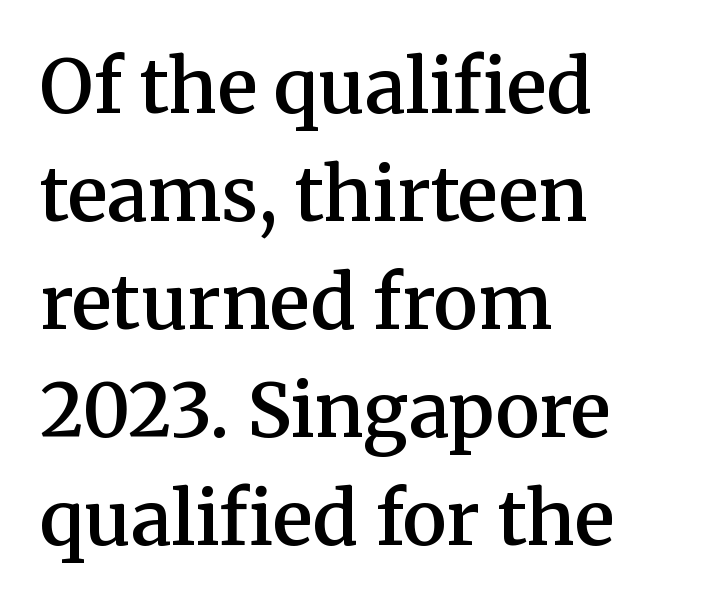
Q: Is the text bold? A: Semi-bold.
Q: Is the text italic (slanted)? A: No, it is upright.
Q: Is the typeface a serif or a sans-serif typeface? A: Serif.
Q: Is the text underlined? A: No.
Q: How is the paragraph aligned? A: Left-aligned.
Q: Is the spacing between letters normal or unusually wide? A: Normal.
Q: Is the spacing between lines tight, normal or loose? A: Normal.
Q: Width (condensed, normal, or wide)? A: Normal.
Q: Stroke contrast? A: Medium.
Q: x-height? A: Medium.
Q: Monospaced? A: No.
